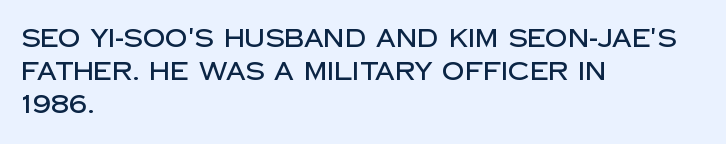
Students, observe: this is what conventionally led text looks like. Look at the tracking — it's just the regular setting, nothing added. The paragraph has a hard left edge and a soft right edge. Check under the words: just untouched page. The lettering holds an erect, upright posture throughout.
